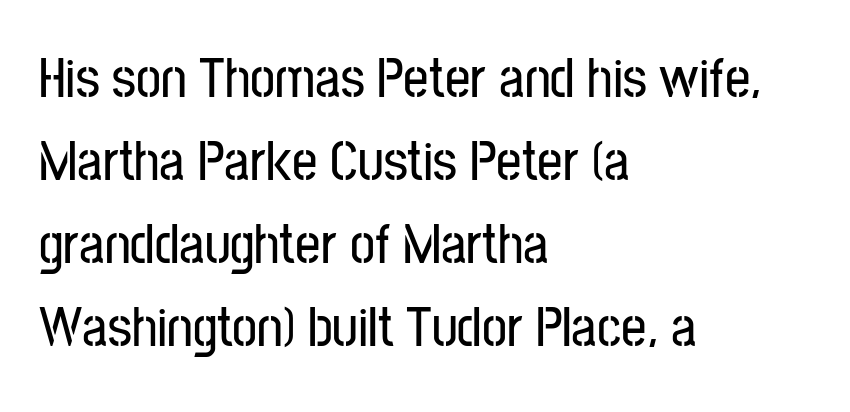
The image shows 56 px condensed sans-serif type, upright; set left-aligned, normal line spacing (1.48x), normal letter spacing, not underlined; low stroke contrast and a medium x-height.
